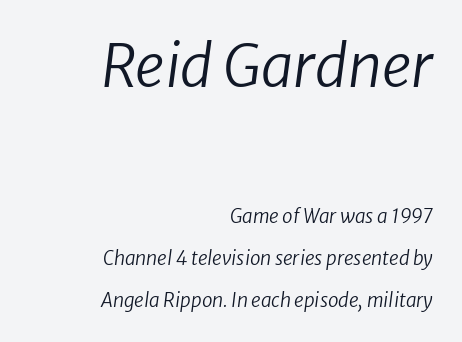
A typesetter would label this face a sans. The strip under each line holds only bare page. The passage shown stacks its lines with a broad gap. This rendering leaves character spacing at its baseline value. Think of a printed novel: that variable character pitch is what you see here. Line ends are locked; line starts wander.
